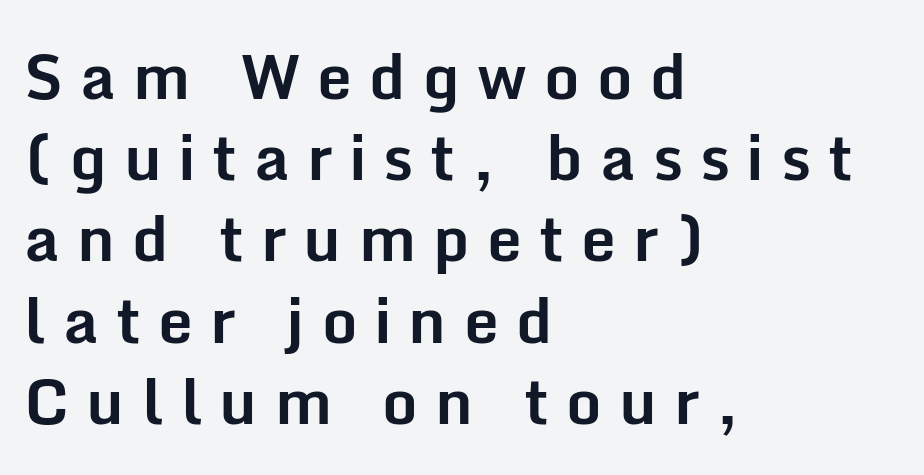
The typesetting leans heavy: a genuine bold. You can tell from the bare stems that sans-serif type was used. Check the space under the baseline: it is left empty. The setting favours the left margin, as ordinary paragraphs usually do. Looks like regular typesetting: each glyph gets only the width it needs.
